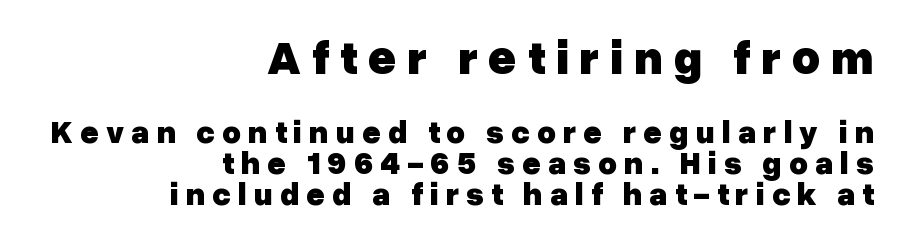
The image shows 48 px heavy sans-serif type, upright; set right-aligned, tight line spacing (0.97x), unusually wide letter spacing (+0.22 em), not underlined; the first (top) block is 1.5x larger; low stroke contrast and a medium x-height.
